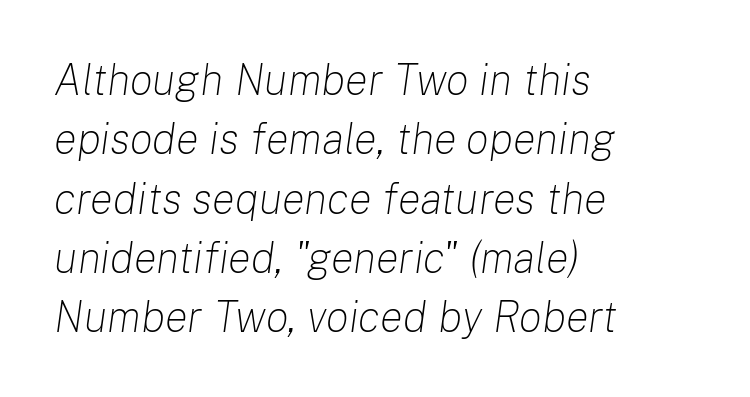
The image shows 43 px light type, italic (leaning right); set left-aligned, normal line spacing (1.38x), normal letter spacing, not underlined; low stroke contrast and a medium x-height.
